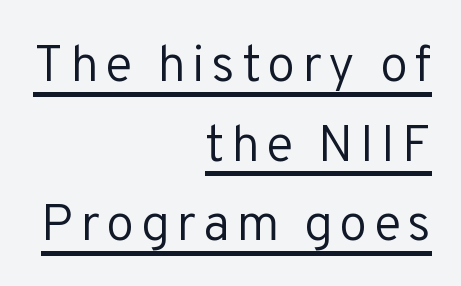
Q: Is the text bold? A: No.
Q: Is the text italic (slanted)? A: No, it is upright.
Q: Is the typeface a serif or a sans-serif typeface? A: Sans-serif.
Q: Is the text underlined? A: Yes.
Q: How is the paragraph aligned? A: Right-aligned.
Q: Is the spacing between lines tight, normal or loose? A: Normal.
Q: Width (condensed, normal, or wide)? A: Normal.
Q: Stroke contrast? A: Low.
Q: x-height? A: Medium.
Q: Monospaced? A: No.
